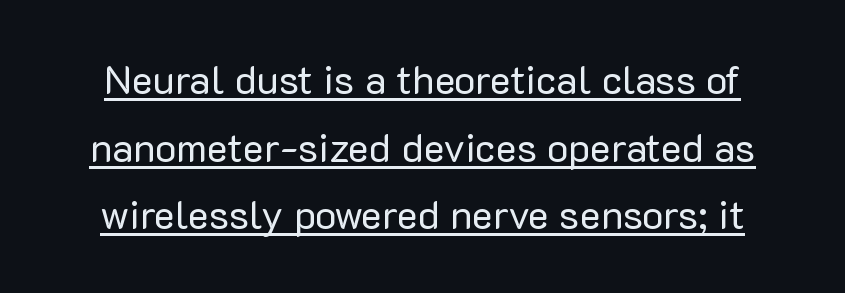
Q: Is the text bold? A: No.
Q: Is the text italic (slanted)? A: No, it is upright.
Q: Is the typeface a serif or a sans-serif typeface? A: Sans-serif.
Q: Is the text underlined? A: Yes.
Q: Is the spacing between letters normal or unusually wide? A: Normal.
Q: Is the spacing between lines tight, normal or loose? A: Normal.
Q: Width (condensed, normal, or wide)? A: Normal.
Q: Stroke contrast? A: Low.
Q: x-height? A: Medium.
Q: Monospaced? A: No.
